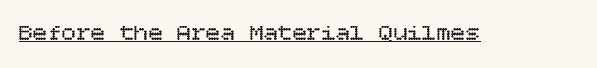
Q: Is the text bold? A: No.
Q: Is the text italic (slanted)? A: No, it is upright.
Q: Is the text underlined? A: Yes.
Q: Is the spacing between letters normal or unusually wide? A: Normal.
